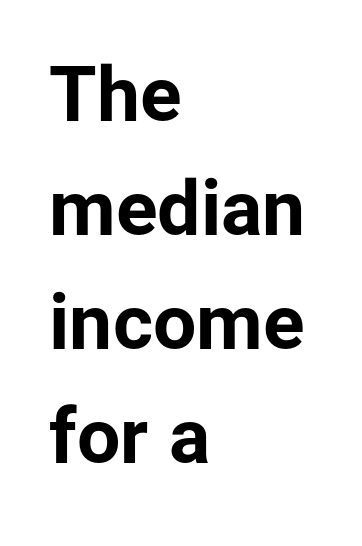
The image shows 77 px bold sans-serif type, upright; set left-aligned, normal line spacing (1.48x), normal letter spacing, not underlined; low stroke contrast and a medium x-height.
